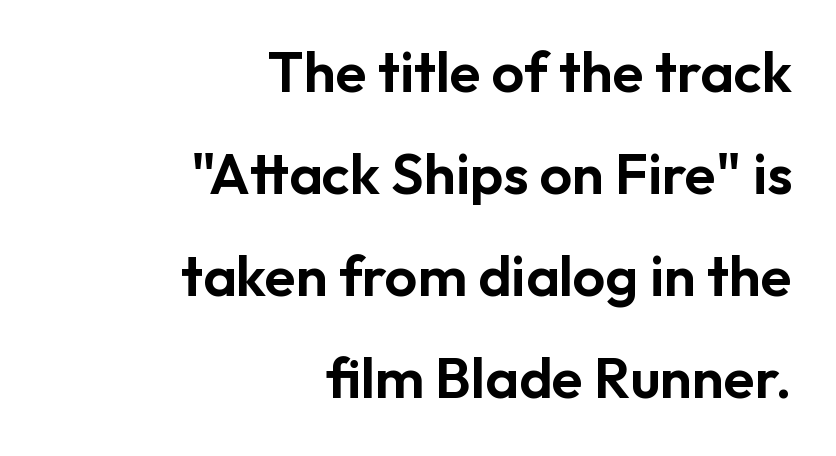
The image shows 57 px sans-serif type, upright; set right-aligned, line spacing 1.79x, normal letter spacing, not underlined; low stroke contrast and a medium x-height.
